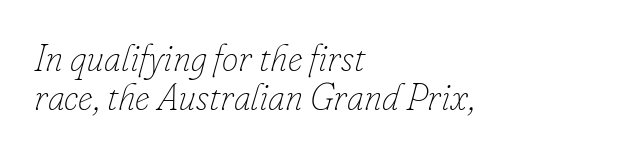
Q: Is the text bold? A: No.
Q: Is the text italic (slanted)? A: Yes, it leans right by about 16 degrees.
Q: Is the text underlined? A: No.
Q: How is the paragraph aligned? A: Left-aligned.
Q: Is the spacing between letters normal or unusually wide? A: Normal.
Q: Is the spacing between lines tight, normal or loose? A: Tight.
Q: Width (condensed, normal, or wide)? A: Normal.
Q: Stroke contrast? A: Low.
Q: x-height? A: Small.
Q: Monospaced? A: No.
